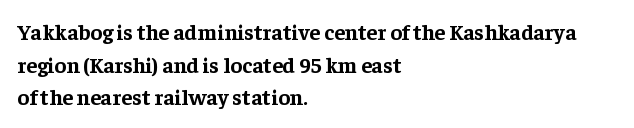
The letters stand straight up with perfectly vertical stems. Vertical spacing — default. Beneath every word, the page is bare. Typeset ragged right — the left edge is the straight one.
